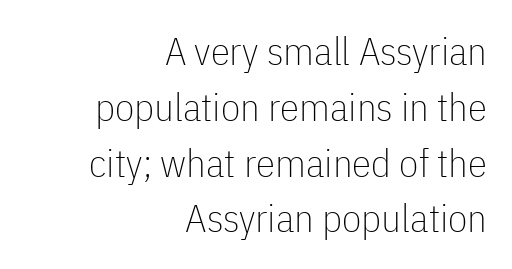
Q: Is the text bold? A: No.
Q: Is the text italic (slanted)? A: No, it is upright.
Q: Is the typeface a serif or a sans-serif typeface? A: Sans-serif.
Q: Is the text underlined? A: No.
Q: How is the paragraph aligned? A: Right-aligned.
Q: Is the spacing between letters normal or unusually wide? A: Normal.
Q: Is the spacing between lines tight, normal or loose? A: Normal.
Q: Width (condensed, normal, or wide)? A: Condensed.
Q: Stroke contrast? A: Low.
Q: x-height? A: Medium.
Q: Monospaced? A: No.
